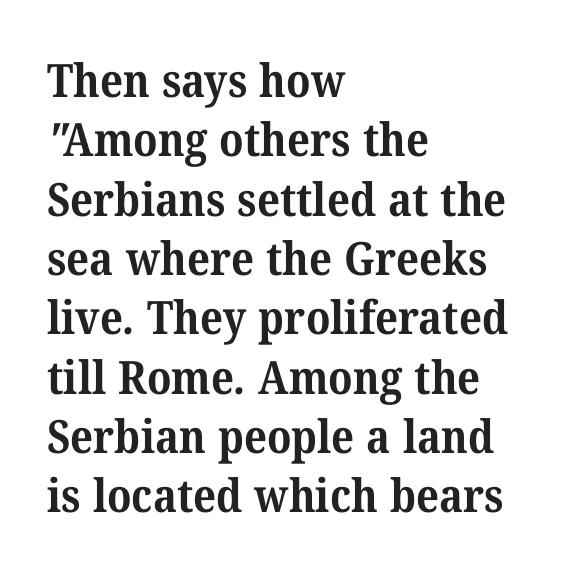
The image shows 46 px bold serif type; set left-aligned, normal line spacing (1.29x), normal letter spacing, not underlined; medium stroke contrast and a medium x-height.
